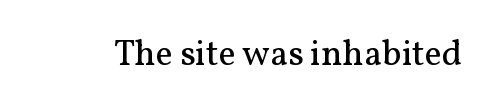
Q: Is the text bold? A: No.
Q: Is the text italic (slanted)? A: No, it is upright.
Q: Is the typeface a serif or a sans-serif typeface? A: Serif.
Q: Is the text underlined? A: No.
Q: Is the spacing between letters normal or unusually wide? A: Normal.
Q: Width (condensed, normal, or wide)? A: Normal.
Q: Stroke contrast? A: Medium.
Q: x-height? A: Medium.
Q: Monospaced? A: No.
